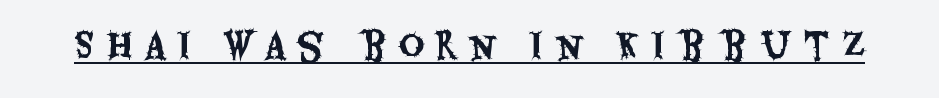
The image shows 35 px condensed sans-serif type, upright; set unusually wide letter spacing (+0.34 em), underlined; medium stroke contrast and a large x-height.
